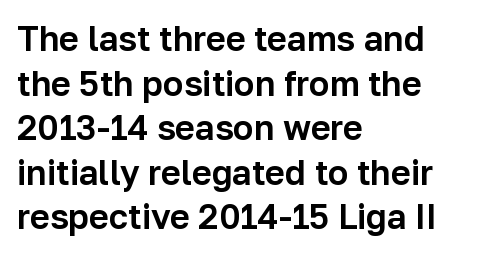
Q: Is the text italic (slanted)? A: No, it is upright.
Q: Is the typeface a serif or a sans-serif typeface? A: Sans-serif.
Q: Is the text underlined? A: No.
Q: How is the paragraph aligned? A: Left-aligned.
Q: Is the spacing between letters normal or unusually wide? A: Normal.
Q: Is the spacing between lines tight, normal or loose? A: Normal.
Q: Width (condensed, normal, or wide)? A: Normal.
Q: Stroke contrast? A: Low.
Q: x-height? A: Medium.
Q: Monospaced? A: No.
